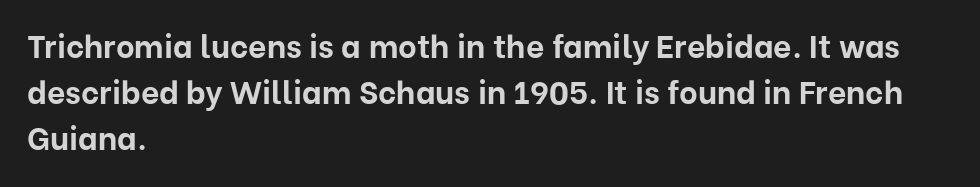
The image shows 32 px bold sans-serif type, upright; set left-aligned, normal line spacing (1.44x), normal letter spacing, not underlined; low stroke contrast and a medium x-height.
